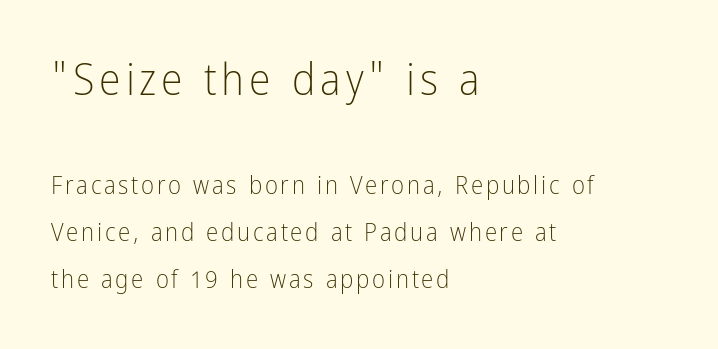
Character size in the leading block exceeds that of the trailing block. Visually the block forms a straight wall on the left and a jagged coastline on the right. The font sits on the lighter half of the weight spectrum, regular included. Plain, unruled lines of type. Here the designer chose a conventional face with non-uniform glyph widths. Each letter's strokes conclude bluntly, with no projecting serifs.
